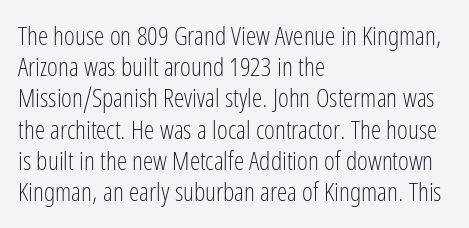
The image shows 26 px text type, upright; set left-aligned, line spacing 1.2x, normal letter spacing, not underlined.
